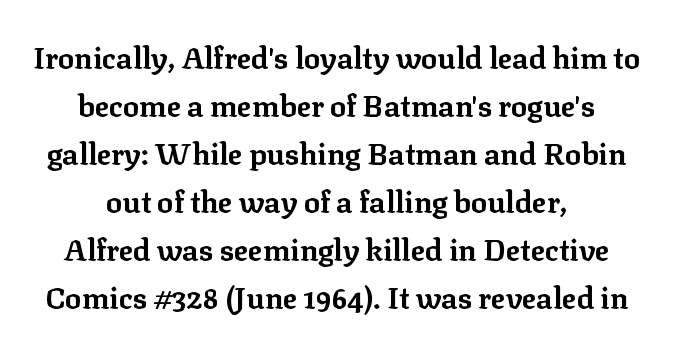
The designer went with a serif here, giving each stem small feet. Designer's note — italics off, roman on. Compared with a flush-left layout, this one balances lines on the center instead. The rendering keeps characters at their native spacing. Type without underlining.
